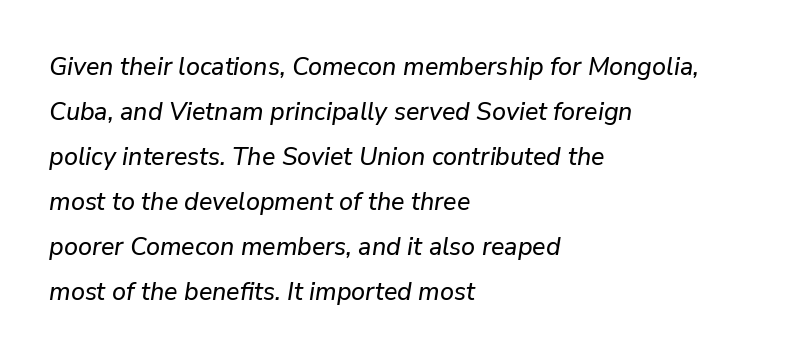
The image shows 25 px text type, italic (leaning right); set left-aligned, line spacing 1.8x, normal letter spacing, not underlined.
